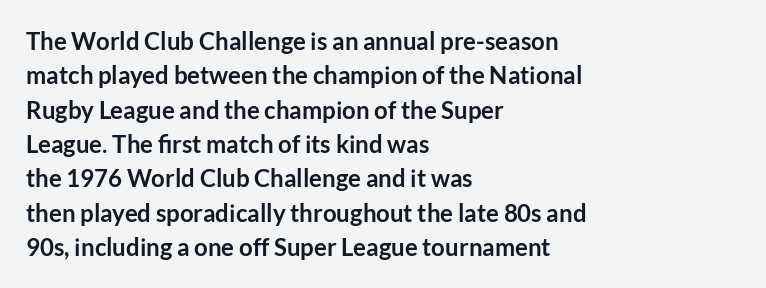
The passage shown is emphatically bold. The space directly below the letters is spotless. Italic? Not at all — the glyphs are vertical. The block of text has a typical density, with ordinary space between rows.
